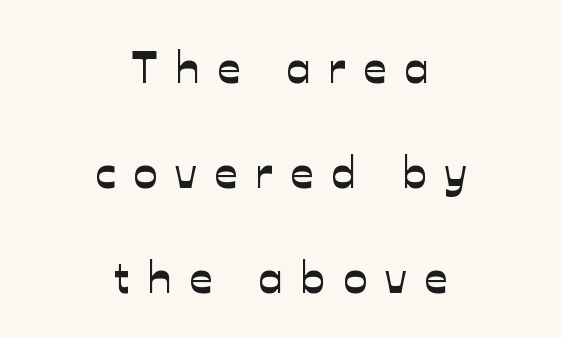
The image shows 45 px sans-serif type; set centered, loose line spacing (2.33x), unusually wide letter spacing (+0.39 em), not underlined; low stroke contrast and a medium x-height.
